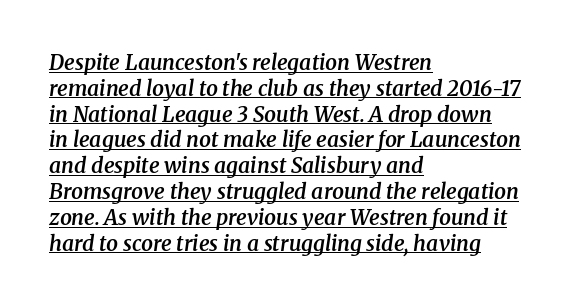
The image shows 21 px text type, italic (leaning right); set left-aligned, line spacing 1.23x, normal letter spacing, underlined.
